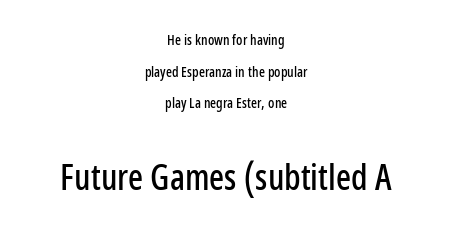
The image shows 35 px condensed sans-serif type, upright; set centered, loose line spacing (2.26x), normal letter spacing, not underlined; the second (bottom) block is 2.5x larger; low stroke contrast and a medium x-height.
